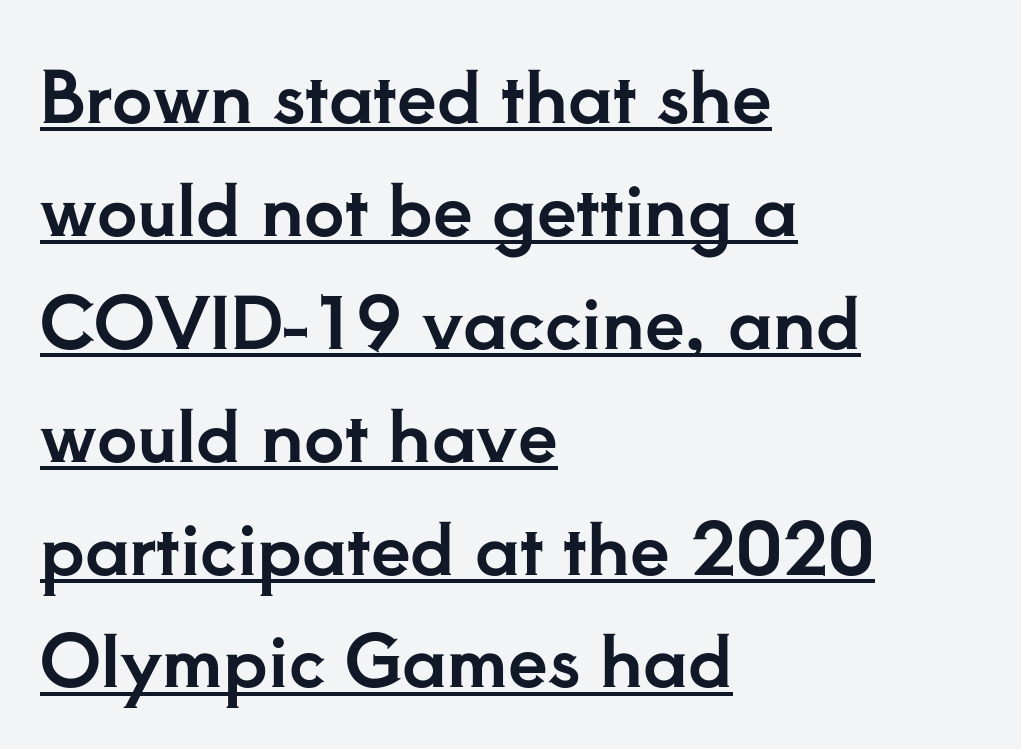
The image shows 71 px serif type, upright; set left-aligned, normal line spacing (1.59x), normal letter spacing, underlined; low stroke contrast and a small x-height.
